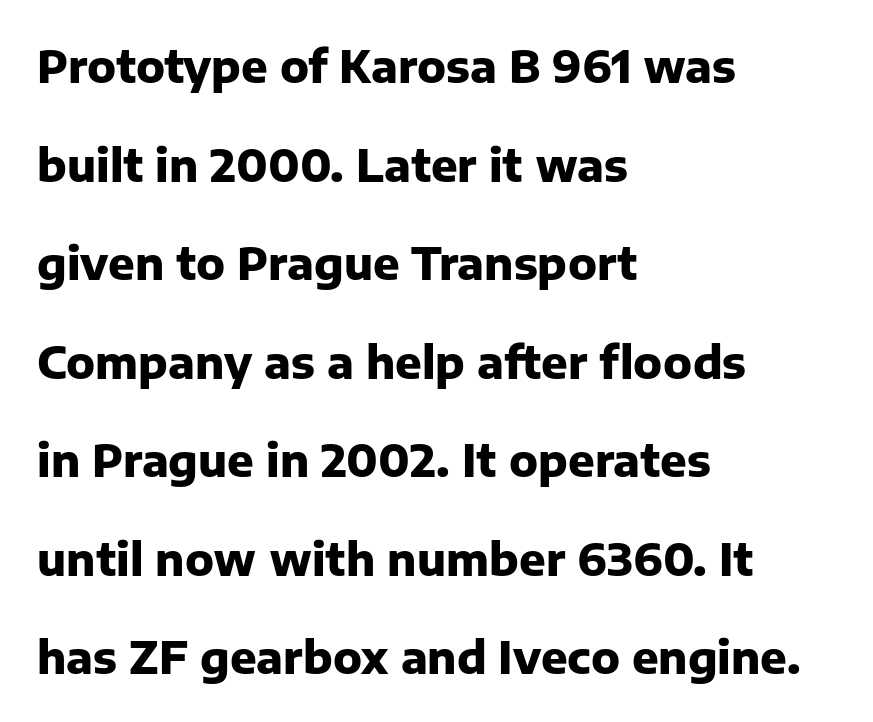
The image shows 44 px heavy sans-serif type, upright; set left-aligned, loose line spacing (2.24x), normal letter spacing, not underlined; low stroke contrast and a medium x-height.
